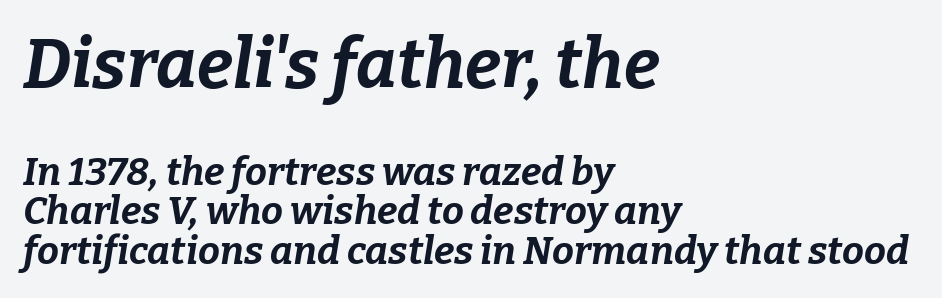
Q: Is the text bold? A: Yes.
Q: Is the text italic (slanted)? A: Yes, it leans right by about 9 degrees.
Q: Is the text underlined? A: No.
Q: How is the paragraph aligned? A: Left-aligned.
Q: Is the spacing between letters normal or unusually wide? A: Normal.
Q: Is the spacing between lines tight, normal or loose? A: Tight.
Q: Which block of text is set in a larger size, the first (top) or the second (bottom)? A: The first (top) one.
Q: Width (condensed, normal, or wide)? A: Normal.
Q: Stroke contrast? A: Low.
Q: x-height? A: Medium.
Q: Monospaced? A: No.
